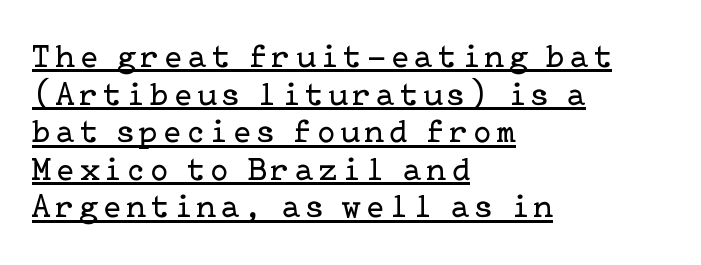
Q: Is the text bold? A: No.
Q: Is the text italic (slanted)? A: No, it is upright.
Q: Is the typeface a serif or a sans-serif typeface? A: Serif.
Q: Is the text underlined? A: Yes.
Q: How is the paragraph aligned? A: Left-aligned.
Q: Is the spacing between lines tight, normal or loose? A: Tight.
Q: Width (condensed, normal, or wide)? A: Normal.
Q: Stroke contrast? A: Low.
Q: x-height? A: Medium.
